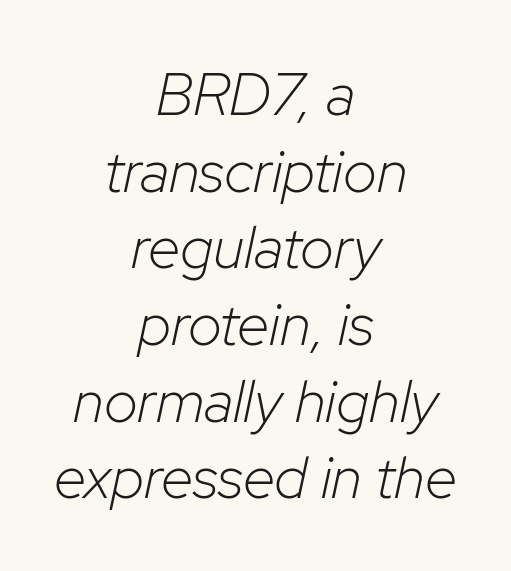
Q: Is the text bold? A: No.
Q: Is the text italic (slanted)? A: Yes, it leans right by about 12 degrees.
Q: Is the text underlined? A: No.
Q: How is the paragraph aligned? A: Centered.
Q: Is the spacing between letters normal or unusually wide? A: Normal.
Q: Is the spacing between lines tight, normal or loose? A: Normal.
Q: Width (condensed, normal, or wide)? A: Normal.
Q: Stroke contrast? A: Low.
Q: x-height? A: Medium.
Q: Monospaced? A: No.
